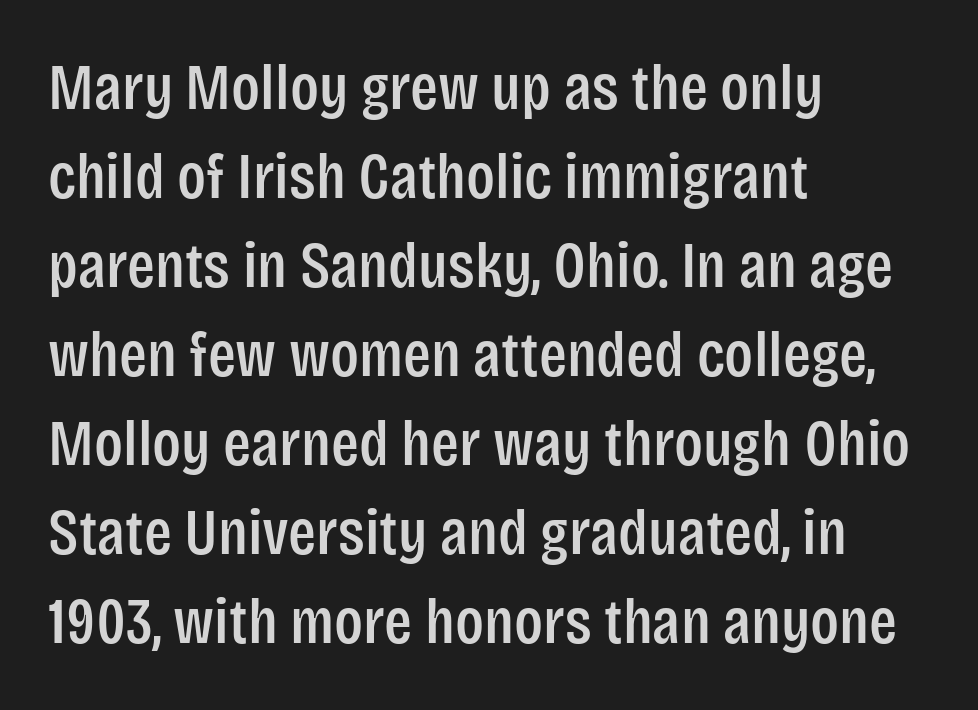
The image shows 65 px condensed sans-serif type, upright; set left-aligned, normal line spacing (1.37x), normal letter spacing, not underlined; low stroke contrast and a large x-height.
